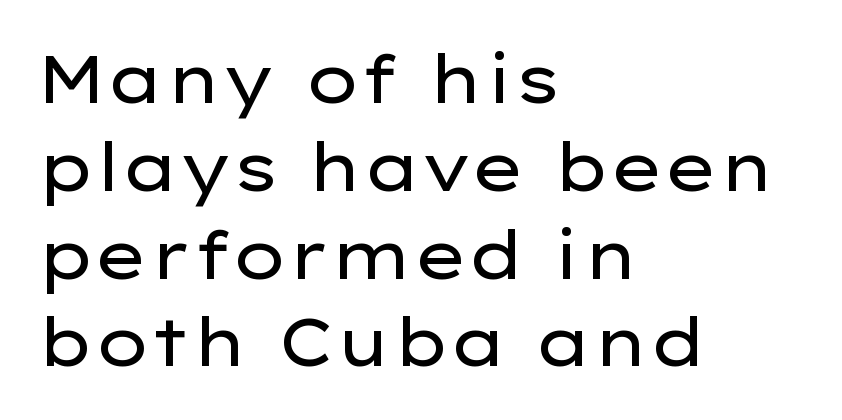
{"serif": "no", "italic": "no", "bold": "no", "weight": "regular", "width": "wide", "stroke_contrast": "low", "x_height": "medium", "monospaced": "no", "underline": "no", "align": "left", "line_spacing": "normal", "line_spacing_ratio": 1.31, "letter_spacing": "normal", "letter_spacing_em": 0.0, "glyph_px": 67}
